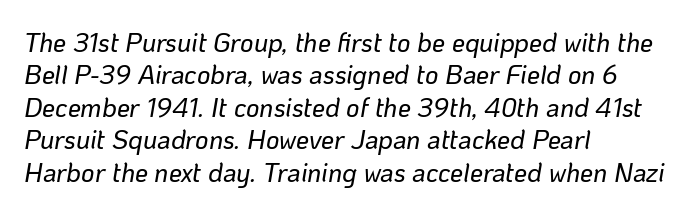
Q: Is the text italic (slanted)? A: Yes, it leans right by about 10 degrees.
Q: Is the text underlined? A: No.
Q: How is the paragraph aligned? A: Left-aligned.
Q: Is the spacing between letters normal or unusually wide? A: Normal.
Q: Is the spacing between lines tight, normal or loose? A: Normal.
